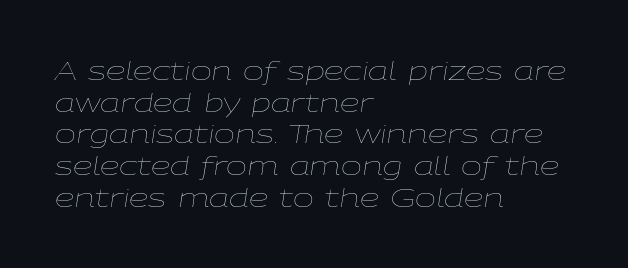
The passage shown is not underscored anywhere. The lines sit at an ordinary, default distance from one another. Heft: none added — not bold. There is no visible air inserted between adjacent glyphs.
